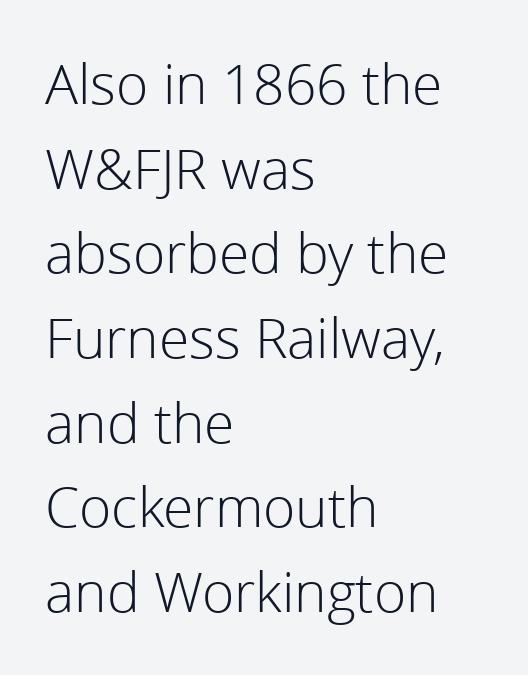
{"serif": "no", "italic": "no", "bold": "no", "weight": "light", "width": "normal", "x_height": "medium", "monospaced": "no", "underline": "no", "align": "left", "line_spacing": "normal", "line_spacing_ratio": 1.54, "letter_spacing": "normal", "letter_spacing_em": 0.0, "glyph_px": 55}
